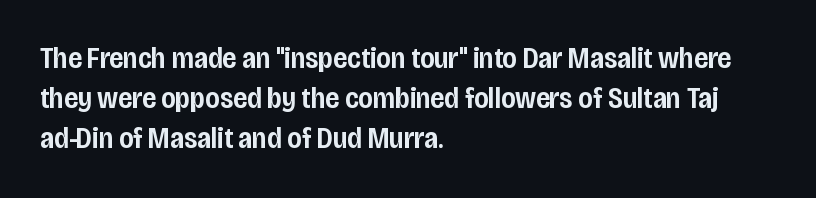
{"serif": "no", "italic": "no", "bold": "semi", "weight": "semibold", "width": "condensed", "stroke_contrast": "low", "x_height": "large", "monospaced": "no", "underline": "no", "align": "left", "line_spacing": "normal", "line_spacing_ratio": 1.34, "letter_spacing": "normal", "letter_spacing_em": 0.0, "glyph_px": 30}
